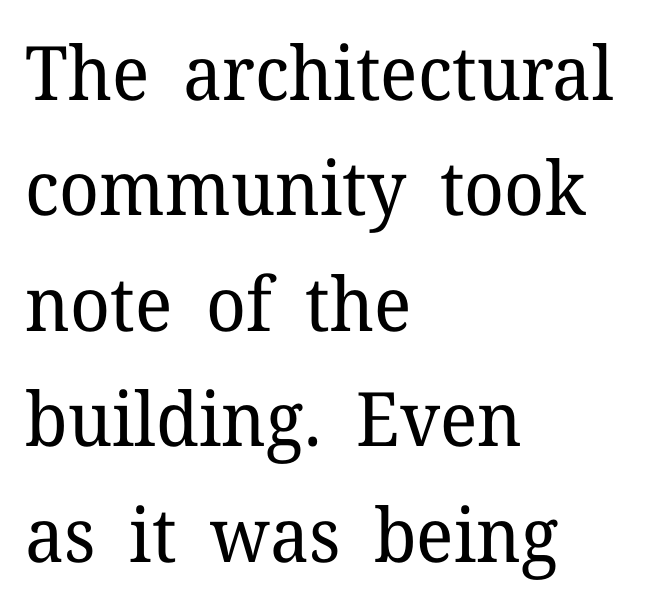
{"serif": "yes", "italic": "no", "bold": "no", "weight": "regular", "width": "normal", "stroke_contrast": "low", "x_height": "medium", "monospaced": "no", "underline": "no", "align": "left", "line_spacing": "normal", "line_spacing_ratio": 1.54, "letter_spacing": "normal", "letter_spacing_em": 0.0, "glyph_px": 75}
